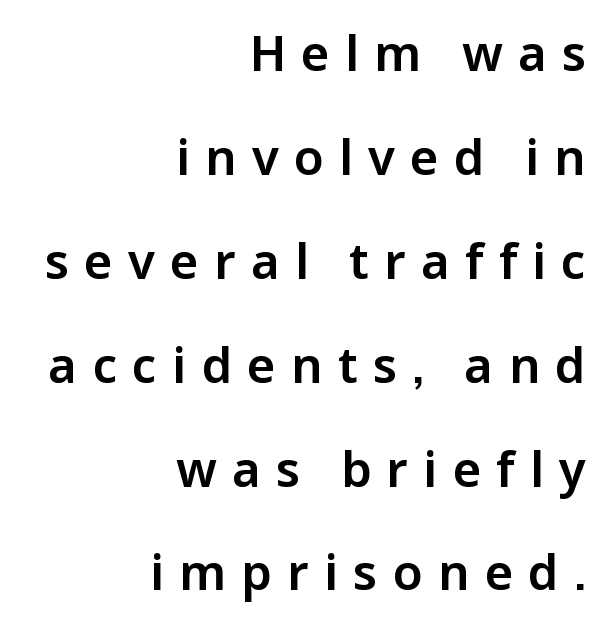
{"serif": "no", "italic": "no", "width": "normal", "stroke_contrast": "low", "x_height": "medium", "monospaced": "no", "underline": "no", "align": "right", "line_spacing": "loose", "line_spacing_ratio": 2.12, "letter_spacing": "wide", "letter_spacing_em": 0.31, "glyph_px": 49}
